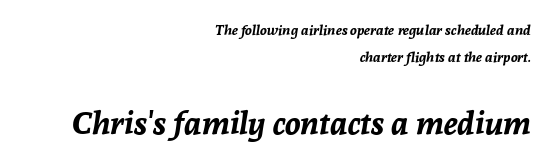
{"italic": "yes", "lean": "right", "slant_degrees": 8, "bold": "yes", "weight": "bold", "width": "normal", "stroke_contrast": "low", "x_height": "medium", "monospaced": "no", "underline": "no", "align": "right", "line_spacing": "loose", "line_spacing_ratio": 1.93, "letter_spacing": "normal", "letter_spacing_em": 0.0, "larger_block": "second", "size_ratio": 2.29, "glyph_px": 32}
